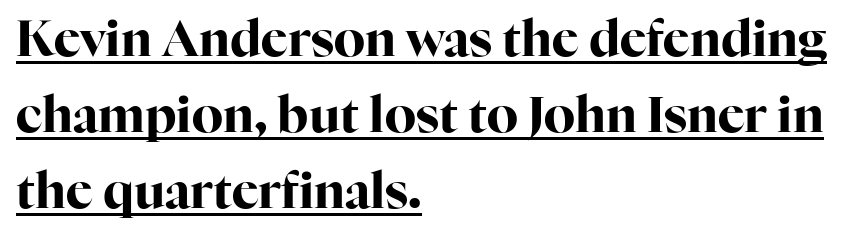
The image shows 50 px bold serif type, upright; set left-aligned, normal line spacing (1.52x), normal letter spacing, underlined; high stroke contrast and a medium x-height.
